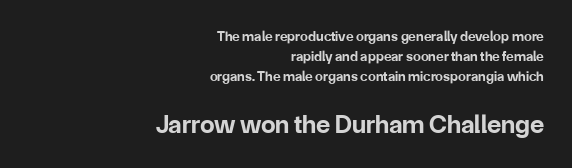
The image shows 26 px bold type, upright; set right-aligned, normal line spacing (1.43x), normal letter spacing, not underlined; the second (bottom) block is 1.86x larger.
